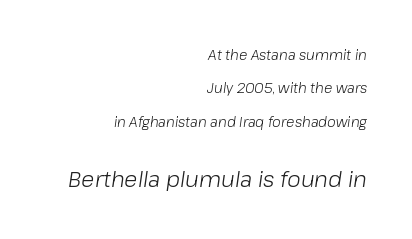
{"italic": "yes", "lean": "right", "slant_degrees": 8, "bold": "no", "underline": "no", "align": "right", "line_spacing": "loose", "line_spacing_ratio": 2.38, "letter_spacing": "normal", "letter_spacing_em": 0.0, "larger_block": "second", "size_ratio": 1.57, "glyph_px": 22}
